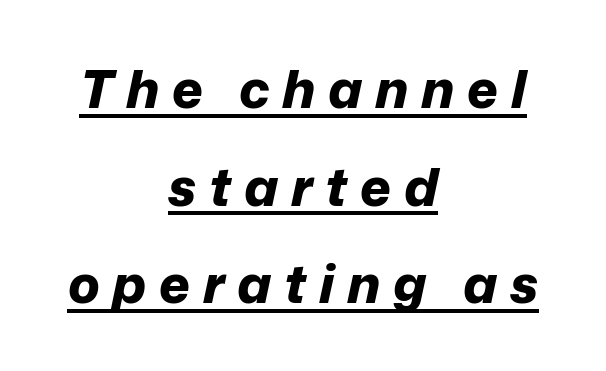
Q: Is the text bold? A: Yes.
Q: Is the text italic (slanted)? A: Yes, it leans right by about 12 degrees.
Q: Is the text underlined? A: Yes.
Q: How is the paragraph aligned? A: Centered.
Q: Is the spacing between letters normal or unusually wide? A: Unusually wide.
Q: Width (condensed, normal, or wide)? A: Normal.
Q: Stroke contrast? A: Low.
Q: x-height? A: Medium.
Q: Monospaced? A: No.
